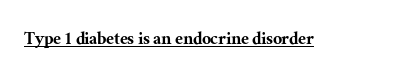
Q: Is the text italic (slanted)? A: No, it is upright.
Q: Is the text underlined? A: Yes.
Q: Is the spacing between letters normal or unusually wide? A: Normal.
